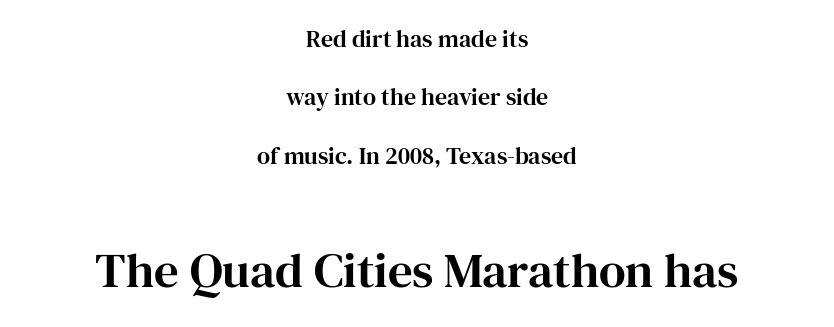
The space between consecutive lines is lavish. The glyphs in this specimen are seriffed. Honestly, there is no underline to notice here at all. The designer gave the closing block more size than the opening block. Notice how the passage keeps no hard edge, just a central spine. No italicization has been applied; the sample stays upright.
